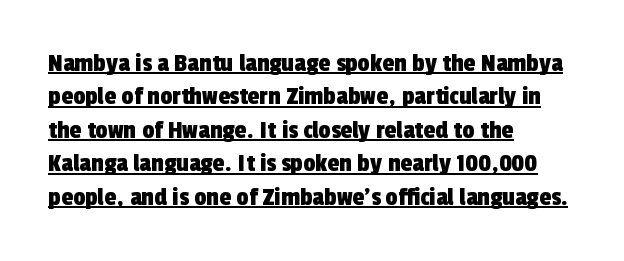
The image shows 27 px text type; set left-aligned, line spacing 1.24x, normal letter spacing, underlined.
